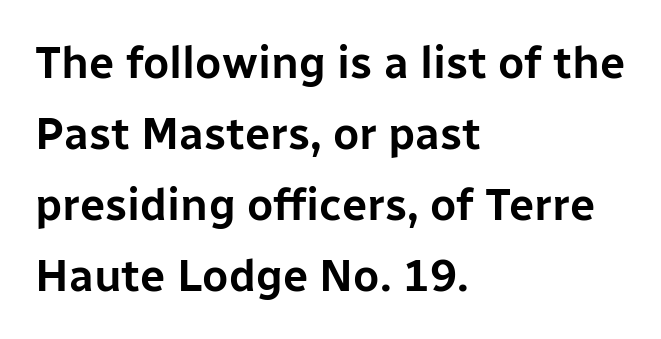
The image shows 45 px sans-serif type, upright; set left-aligned, normal line spacing (1.58x), normal letter spacing, not underlined; low stroke contrast and a medium x-height.
